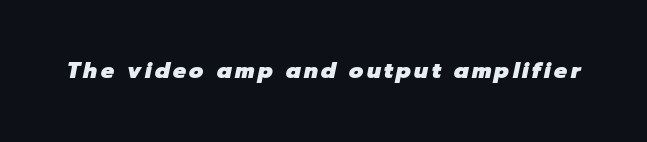
Q: Is the text bold? A: Yes.
Q: Is the text italic (slanted)? A: Yes, it leans right by about 12 degrees.
Q: Is the text underlined? A: No.
